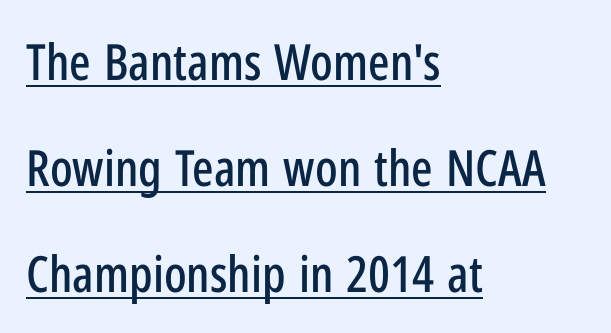
Quick note: not italic, upright. Baseline-to-baseline distance is far greater than the letter height. Character widths vary here, with narrow letters taking less room than wide ones. The passage shown has conventional tracking throughout.
